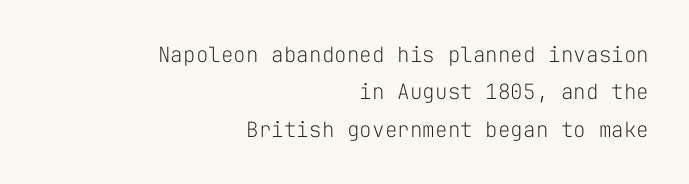
Q: Is the text bold? A: No.
Q: Is the text italic (slanted)? A: No, it is upright.
Q: Is the text underlined? A: No.
Q: How is the paragraph aligned? A: Right-aligned.
Q: Is the spacing between letters normal or unusually wide? A: Normal.
